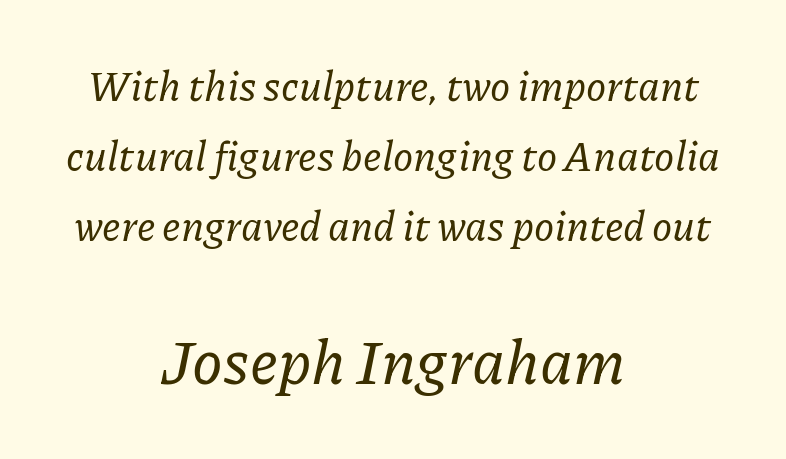
The image shows 62 px serif type, italic (leaning right); set centered, line spacing 1.71x, normal letter spacing, not underlined; the second (bottom) block is 1.51x larger; low stroke contrast and a medium x-height.
